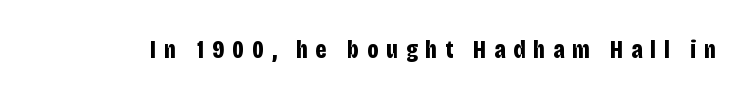
{"italic": "no", "bold": "yes", "underline": "no", "letter_spacing": "wide", "letter_spacing_em": 0.31, "glyph_px": 25}
